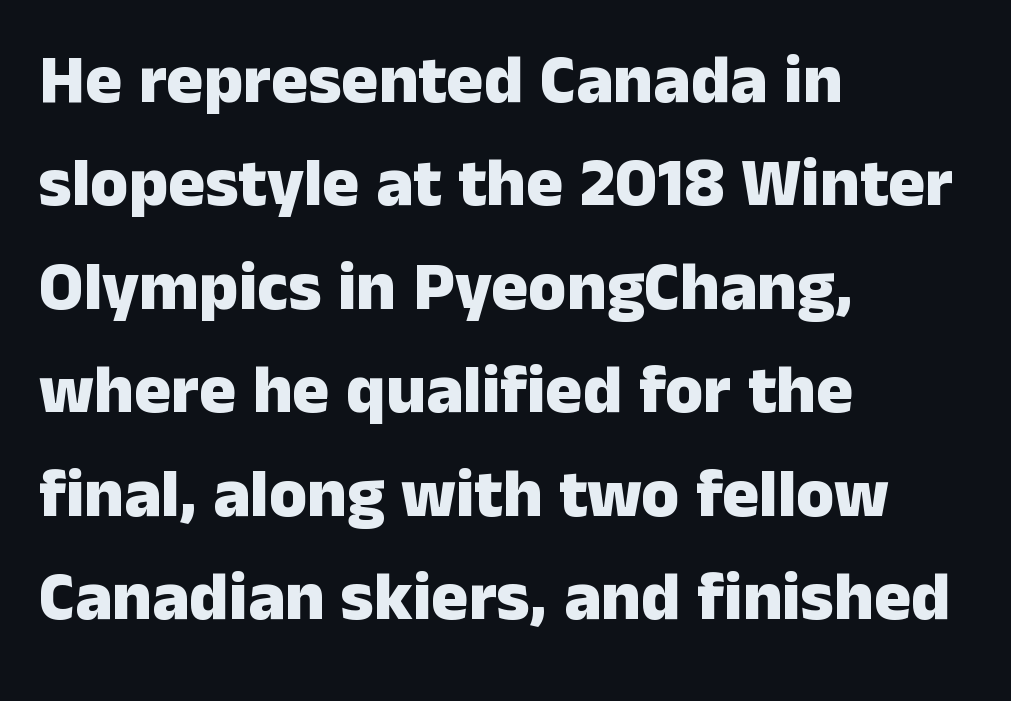
{"serif": "no", "italic": "no", "bold": "yes", "weight": "heavy", "width": "normal", "stroke_contrast": "low", "x_height": "medium", "monospaced": "no", "underline": "no", "align": "left", "line_spacing": "normal", "line_spacing_ratio": 1.5, "letter_spacing": "normal", "letter_spacing_em": 0.0, "glyph_px": 69}
